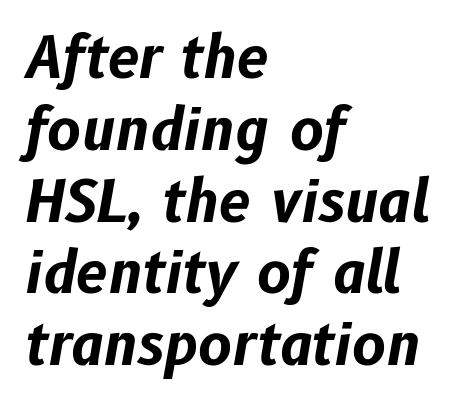
Q: Is the text bold? A: Yes.
Q: Is the text italic (slanted)? A: Yes, it leans right by about 10 degrees.
Q: Is the text underlined? A: No.
Q: How is the paragraph aligned? A: Left-aligned.
Q: Is the spacing between letters normal or unusually wide? A: Normal.
Q: Is the spacing between lines tight, normal or loose? A: Normal.
Q: Width (condensed, normal, or wide)? A: Normal.
Q: Stroke contrast? A: Low.
Q: x-height? A: Medium.
Q: Monospaced? A: No.
